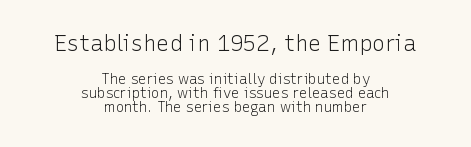
Q: Is the text bold? A: No.
Q: Is the text italic (slanted)? A: No, it is upright.
Q: Is the text underlined? A: No.
Q: How is the paragraph aligned? A: Centered.
Q: Is the spacing between letters normal or unusually wide? A: Normal.
Q: Is the spacing between lines tight, normal or loose? A: Tight.
Q: Which block of text is set in a larger size, the first (top) or the second (bottom)? A: The first (top) one.
